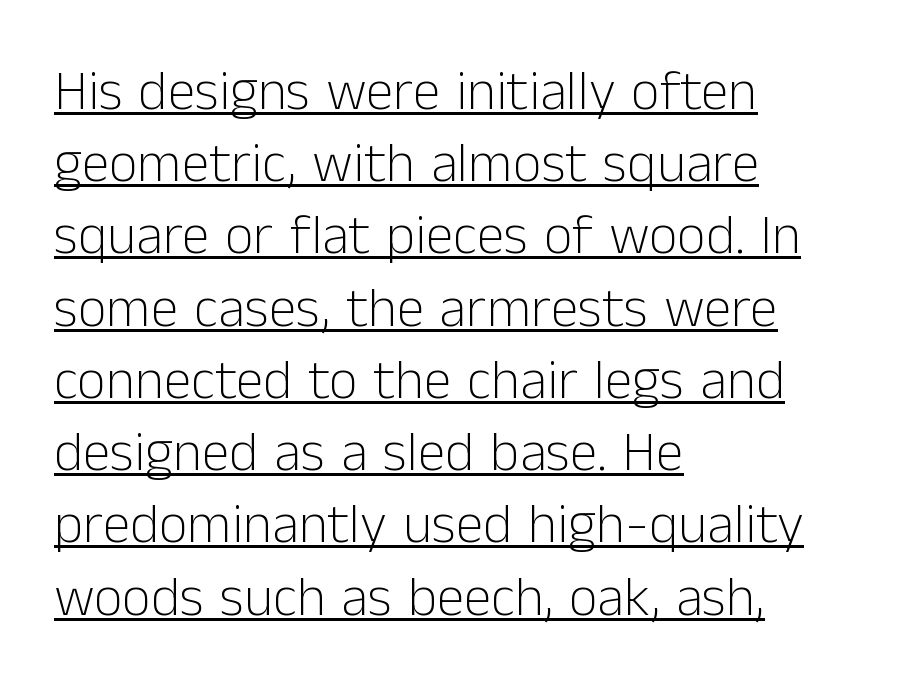
Characters follow at the spacing the type designer built in. You could not count columns in this text — the font is proportionally spaced. Ascenders rise straight up at ninety degrees. Compared with typical paragraphs, the rows here are spaced about the same. Compared with undecorated copy, this sample adds a rule below the words.
